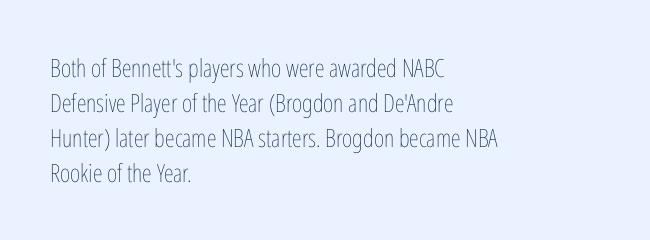
The image shows 25 px text type, upright; set left-aligned, normal line spacing (1.4x), normal letter spacing, not underlined.
